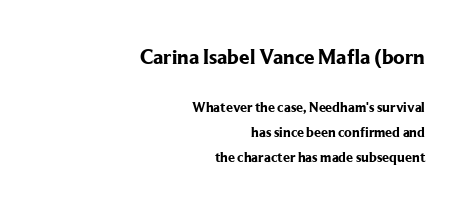
Q: Is the text bold? A: Yes.
Q: Is the text italic (slanted)? A: No, it is upright.
Q: Is the text underlined? A: No.
Q: How is the paragraph aligned? A: Right-aligned.
Q: Is the spacing between letters normal or unusually wide? A: Normal.
Q: Which block of text is set in a larger size, the first (top) or the second (bottom)? A: The first (top) one.
